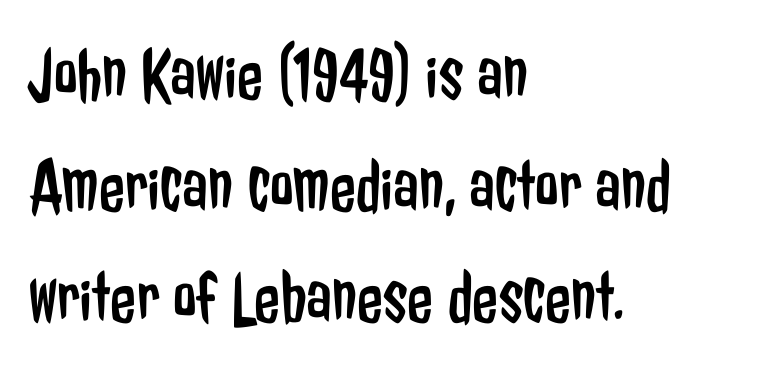
Note the varied advance widths — an 'i' is clearly narrower than an 'm'. The passage shown is not bold in any degree. This sample is left-justified, so line endings fall wherever the words run out. One glance says typical: line gaps are just what's usual. When letters stand straight like this, we call the style roman or upright. Unmarked baselines from the first word to the last.
